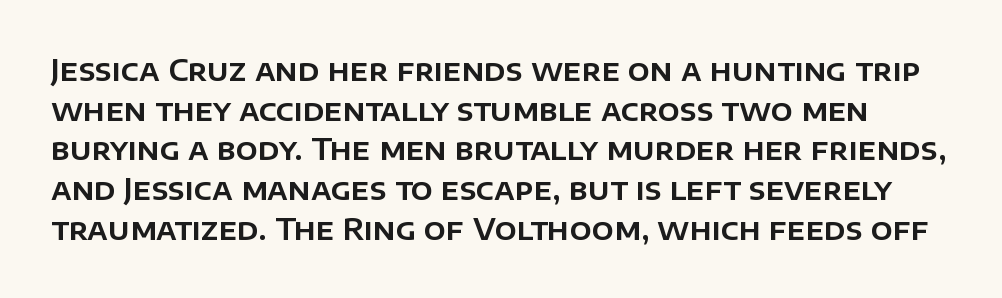
The image shows 29 px sans-serif type, upright; set normal line spacing (1.37x), normal letter spacing, not underlined; low stroke contrast and a large x-height.
